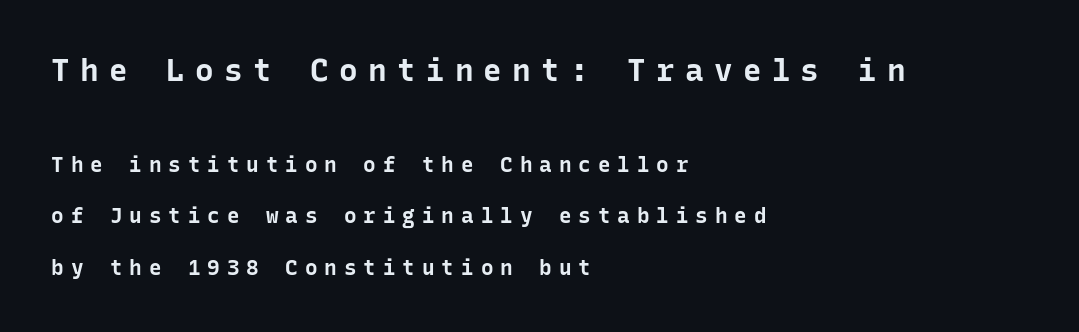
{"serif": "no", "italic": "no", "bold": "yes", "weight": "bold", "width": "normal", "stroke_contrast": "low", "x_height": "medium", "monospaced": "yes", "underline": "no", "align": "left", "line_spacing": "loose", "line_spacing_ratio": 2.45, "letter_spacing": "wide", "letter_spacing_em": 0.33, "larger_block": "first", "size_ratio": 1.48, "glyph_px": 31}
